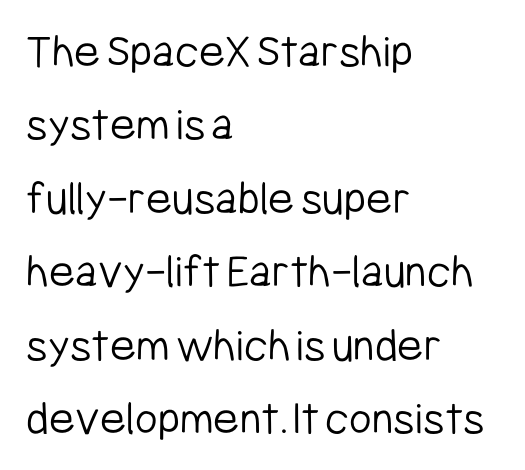
Q: Is the text bold? A: No.
Q: Is the text italic (slanted)? A: No, it is upright.
Q: Is the typeface a serif or a sans-serif typeface? A: Sans-serif.
Q: Is the text underlined? A: No.
Q: How is the paragraph aligned? A: Left-aligned.
Q: Is the spacing between letters normal or unusually wide? A: Normal.
Q: Is the spacing between lines tight, normal or loose? A: Normal.
Q: Width (condensed, normal, or wide)? A: Condensed.
Q: Stroke contrast? A: Low.
Q: x-height? A: Medium.
Q: Monospaced? A: No.
